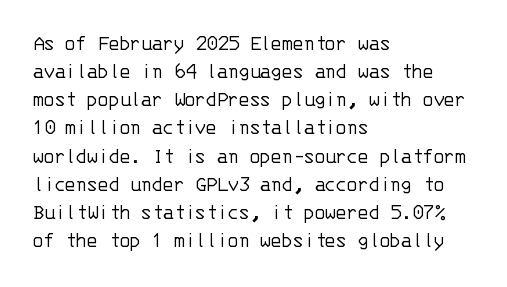
Normally led — the rows are evenly, conventionally spaced. Underlining? Definitely not there. The axis of the letterforms is exactly vertical. The passage is arranged the way most books set body copy — flush left. Default kerning and tracking; the words read as compact shapes.
